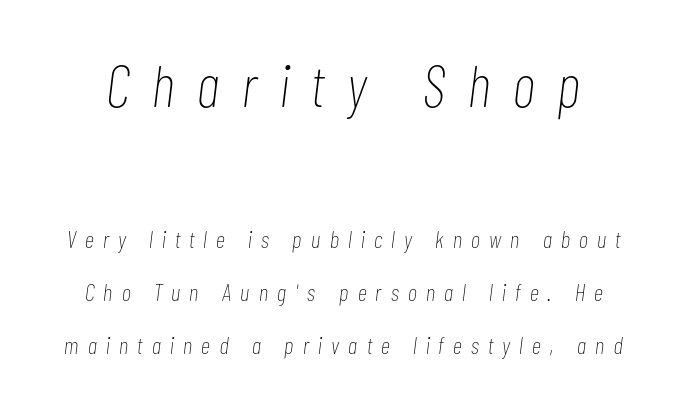
Q: Is the text bold? A: No.
Q: Is the text italic (slanted)? A: Yes, it leans right by about 7 degrees.
Q: Is the text underlined? A: No.
Q: Is the spacing between letters normal or unusually wide? A: Unusually wide.
Q: Is the spacing between lines tight, normal or loose? A: Loose.
Q: Which block of text is set in a larger size, the first (top) or the second (bottom)? A: The first (top) one.
Q: Width (condensed, normal, or wide)? A: Condensed.
Q: Stroke contrast? A: Low.
Q: x-height? A: Medium.
Q: Monospaced? A: No.
